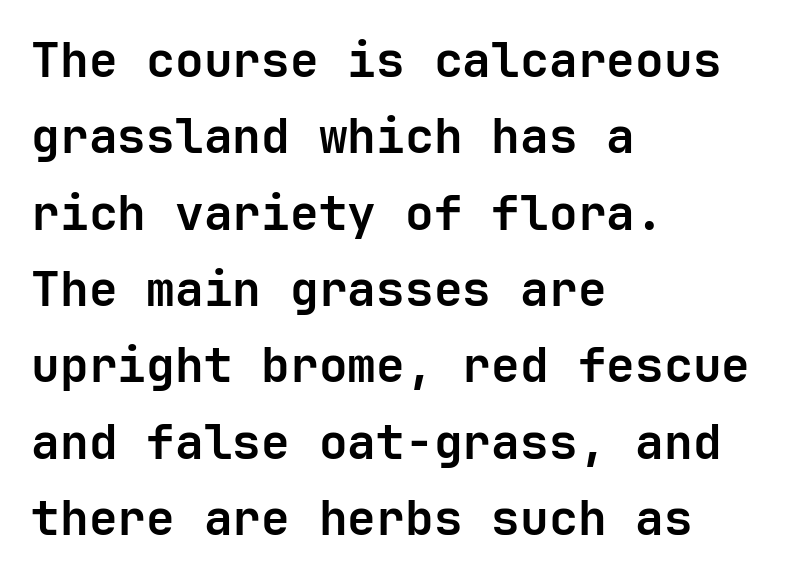
Weight: bold. Nobody touched the tracking dial on this one. The glyphs are unaccompanied by any horizontal stroke below them. Students, observe: this is what conventionally led text looks like.
